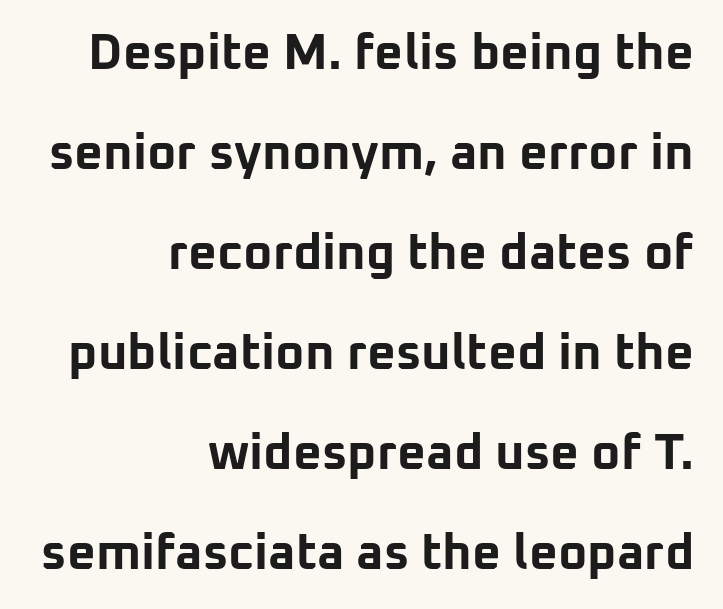
The image shows 50 px bold sans-serif type, upright; set right-aligned, loose line spacing (2.0x), normal letter spacing, not underlined; low stroke contrast and a medium x-height.
